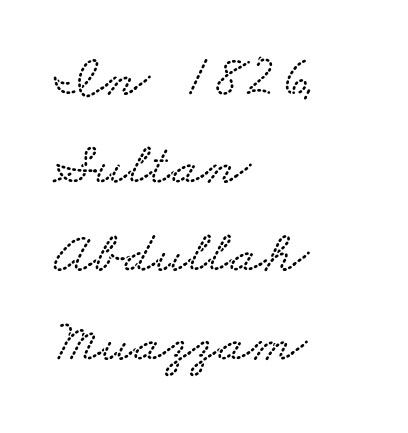
The type is set solid horizontally, with unmodified tracking. Is there much room between lines? A standard amount, neither cramped nor airy. Clear beneath every line of the passage. Does the copy run flush right? No — it runs flush left. Is this a fixed-width face? No — the glyphs have proportional, varying widths.
